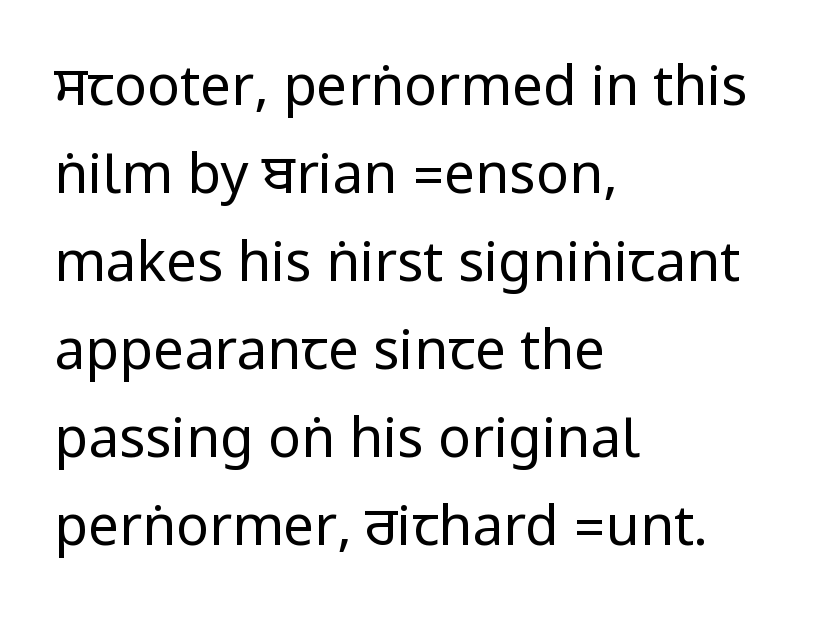
Default kerning and tracking; the words read as compact shapes. The passage shown is typeset with a sans-serif family. Regular leading. No word sits above an underline. Bold? No — there's no thickening of the strokes.
